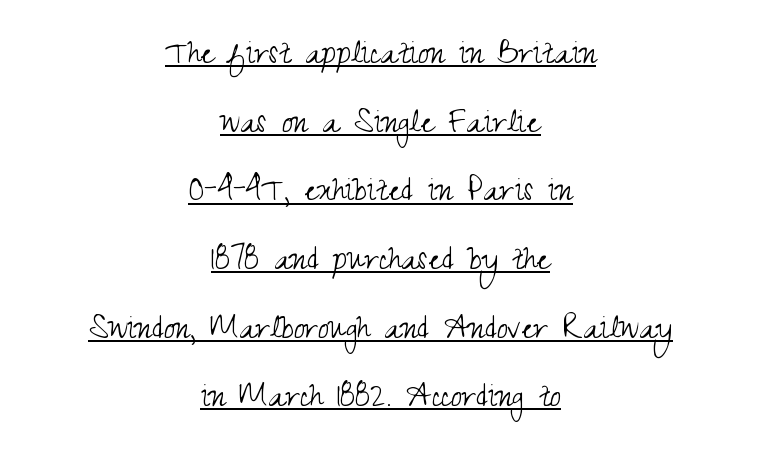
The image shows 39 px light, condensed sans-serif type, upright; set centered, line spacing 1.76x, normal letter spacing, underlined; medium stroke contrast and a small x-height.
